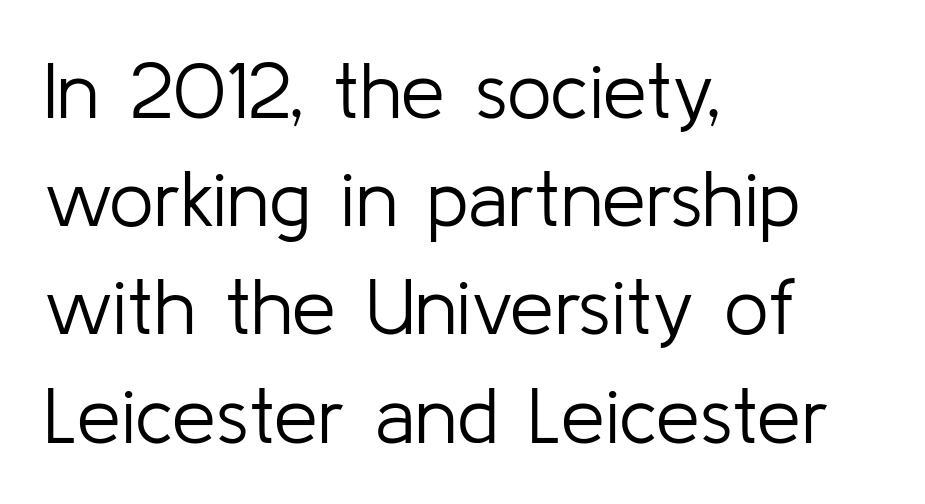
The image shows 79 px light sans-serif type, upright; set left-aligned, normal line spacing (1.37x), normal letter spacing, not underlined; low stroke contrast and a medium x-height.
